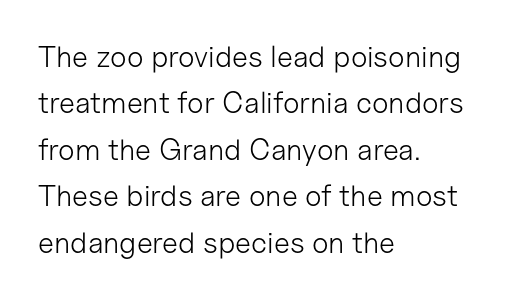
Q: Is the text bold? A: No.
Q: Is the text italic (slanted)? A: No, it is upright.
Q: Is the typeface a serif or a sans-serif typeface? A: Sans-serif.
Q: Is the text underlined? A: No.
Q: How is the paragraph aligned? A: Left-aligned.
Q: Is the spacing between letters normal or unusually wide? A: Normal.
Q: Is the spacing between lines tight, normal or loose? A: Normal.
Q: Width (condensed, normal, or wide)? A: Normal.
Q: Stroke contrast? A: Low.
Q: x-height? A: Medium.
Q: Monospaced? A: No.
